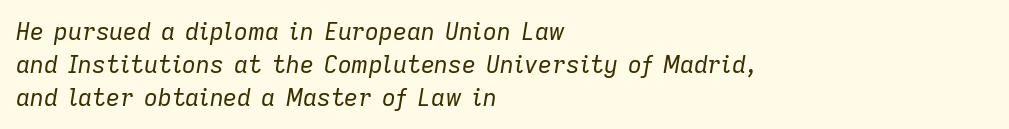
{"italic": "yes", "lean": "right", "slant_degrees": 9, "bold": "no", "underline": "no", "align": "left", "line_spacing": "normal", "line_spacing_ratio": 1.37, "letter_spacing": "normal", "letter_spacing_em": 0.0, "glyph_px": 24}
